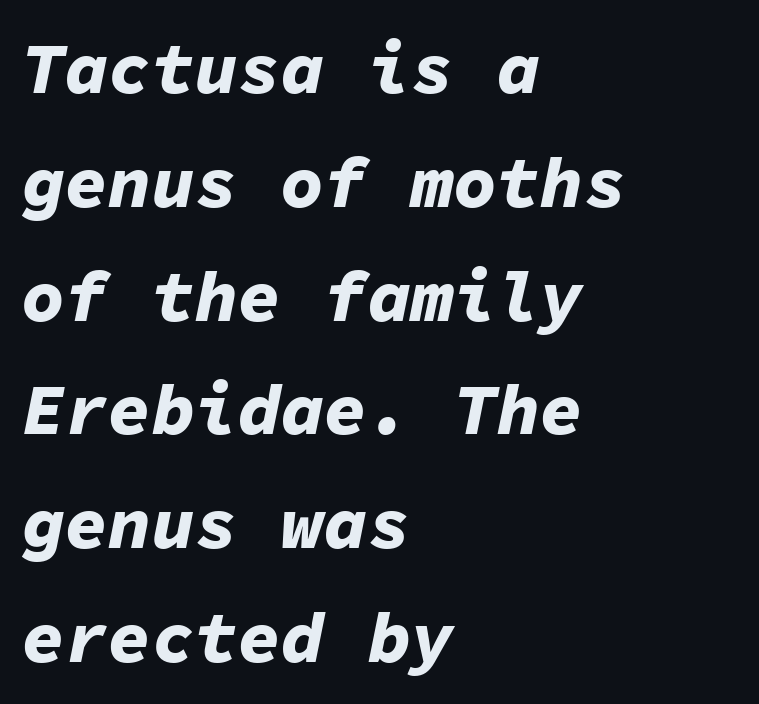
The face used here is monospaced, like something from a code editor. The typesetter chose a ragged-right arrangement here. Compared with ordinary roman type, these characters are visibly tilted. Honestly, the letter spacing is just normal — you wouldn't notice it. Compared with an ordinary text face, these strokes are far heavier — a full bold. Horizontal bands of white between lines are of average thickness.
